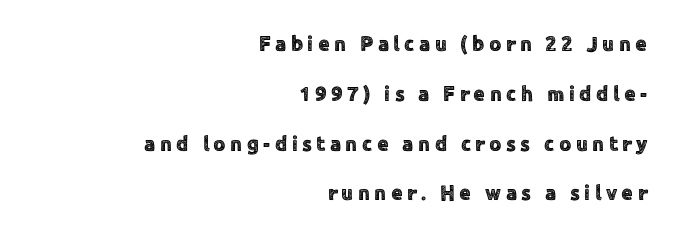
The image shows 21 px text type, upright; set right-aligned, loose line spacing (2.37x), unusually wide letter spacing (+0.21 em), not underlined.
